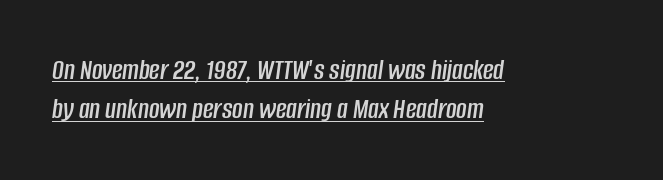
Q: Is the text italic (slanted)? A: Yes, it leans right by about 8 degrees.
Q: Is the text underlined? A: Yes.
Q: How is the paragraph aligned? A: Left-aligned.
Q: Is the spacing between letters normal or unusually wide? A: Normal.
Q: Is the spacing between lines tight, normal or loose? A: Normal.
Q: Width (condensed, normal, or wide)? A: Condensed.
Q: Stroke contrast? A: Low.
Q: x-height? A: Large.
Q: Monospaced? A: No.
